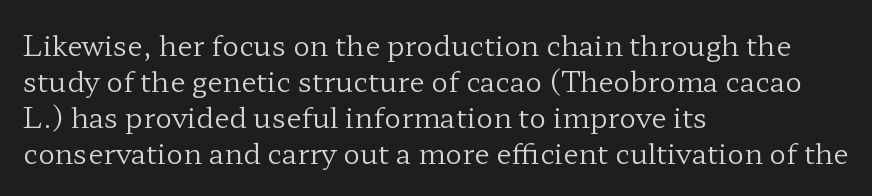
Q: Is the text bold? A: No.
Q: Is the text italic (slanted)? A: No, it is upright.
Q: Is the typeface a serif or a sans-serif typeface? A: Serif.
Q: Is the text underlined? A: No.
Q: How is the paragraph aligned? A: Left-aligned.
Q: Is the spacing between letters normal or unusually wide? A: Normal.
Q: Is the spacing between lines tight, normal or loose? A: Normal.
Q: Width (condensed, normal, or wide)? A: Wide.
Q: Stroke contrast? A: Low.
Q: x-height? A: Medium.
Q: Monospaced? A: No.
